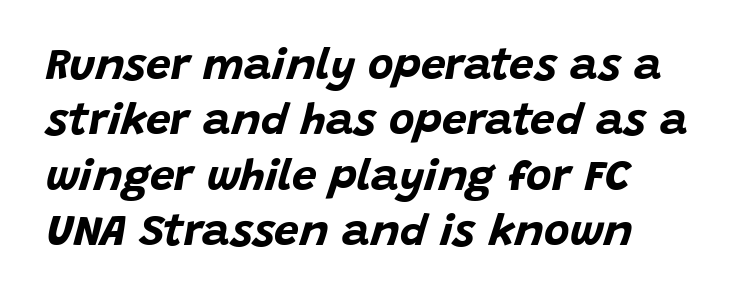
Q: Is the text bold? A: Yes.
Q: Is the text italic (slanted)? A: Yes, it leans right by about 15 degrees.
Q: Is the text underlined? A: No.
Q: How is the paragraph aligned? A: Left-aligned.
Q: Is the spacing between letters normal or unusually wide? A: Normal.
Q: Is the spacing between lines tight, normal or loose? A: Normal.
Q: Width (condensed, normal, or wide)? A: Normal.
Q: Stroke contrast? A: Low.
Q: x-height? A: Large.
Q: Monospaced? A: No.
